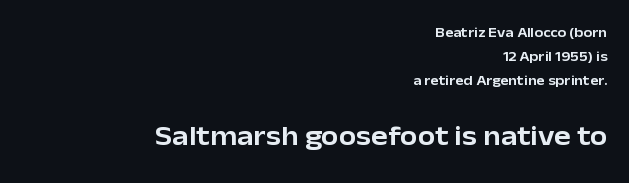
{"serif": "no", "italic": "no", "width": "normal", "stroke_contrast": "low", "x_height": "medium", "monospaced": "no", "underline": "no", "align": "right", "line_spacing": "normal", "line_spacing_ratio": 1.7, "letter_spacing": "normal", "letter_spacing_em": 0.0, "larger_block": "second", "size_ratio": 2.0, "glyph_px": 28}
